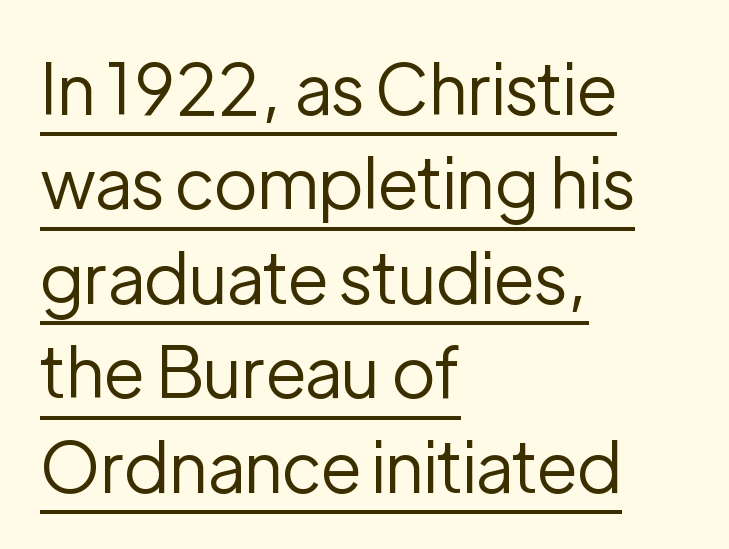
The gaps between neighbouring characters are ordinary and unremarkable. Tall strokes in this sample are plumb rather than angled. This block has exactly the height ordinary leading produces. Like a heading marked for emphasis, these lines bear an underscore.
